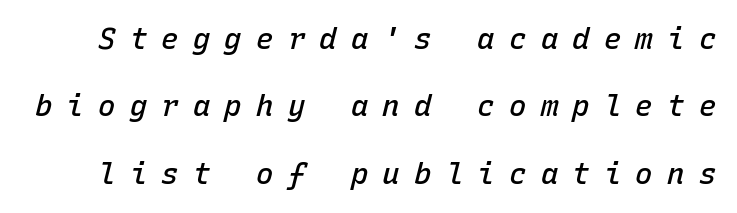
{"italic": "yes", "lean": "right", "slant_degrees": 15, "bold": "semi", "weight": "semibold", "width": "normal", "stroke_contrast": "low", "x_height": "medium", "monospaced": "yes", "underline": "no", "line_spacing": "loose", "line_spacing_ratio": 2.32, "letter_spacing": "wide", "letter_spacing_em": 0.49, "glyph_px": 29}
